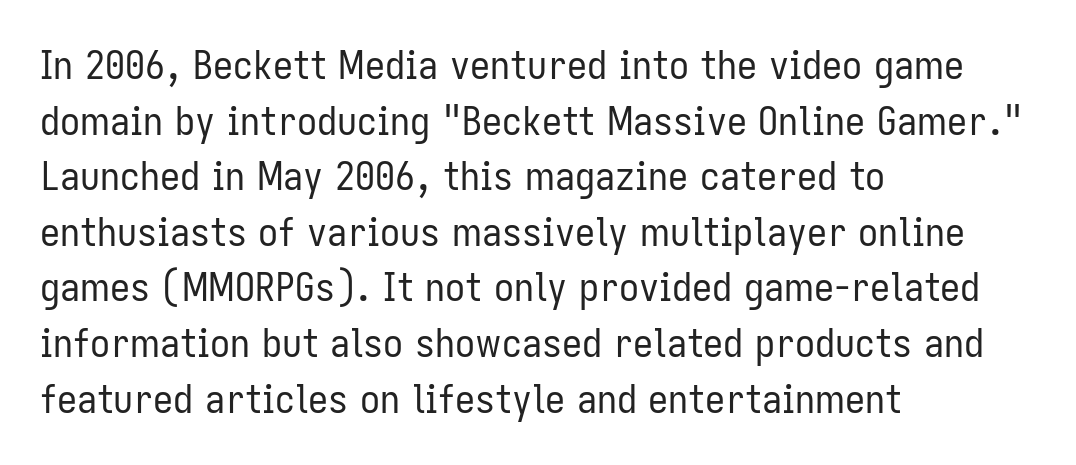
{"serif": "no", "italic": "no", "bold": "no", "weight": "regular", "width": "condensed", "stroke_contrast": "low", "x_height": "medium", "monospaced": "no", "underline": "no", "align": "left", "line_spacing": "normal", "line_spacing_ratio": 1.39, "letter_spacing": "normal", "letter_spacing_em": 0.0, "glyph_px": 40}
